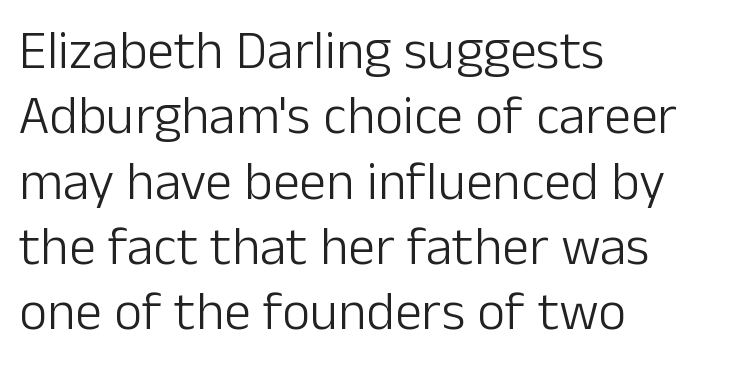
Q: Is the text bold? A: No.
Q: Is the text italic (slanted)? A: No, it is upright.
Q: Is the typeface a serif or a sans-serif typeface? A: Sans-serif.
Q: Is the text underlined? A: No.
Q: How is the paragraph aligned? A: Left-aligned.
Q: Is the spacing between letters normal or unusually wide? A: Normal.
Q: Width (condensed, normal, or wide)? A: Normal.
Q: Stroke contrast? A: Low.
Q: x-height? A: Medium.
Q: Monospaced? A: No.
